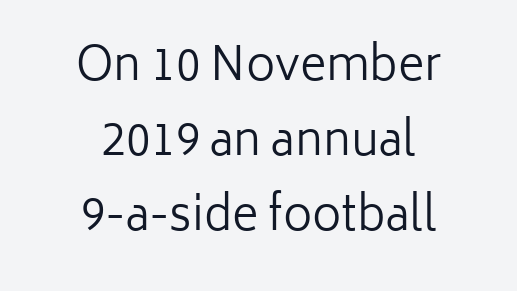
The image shows 45 px regular-weight sans-serif type, upright; set centered, normal line spacing (1.67x), normal letter spacing, not underlined; low stroke contrast and a medium x-height.
